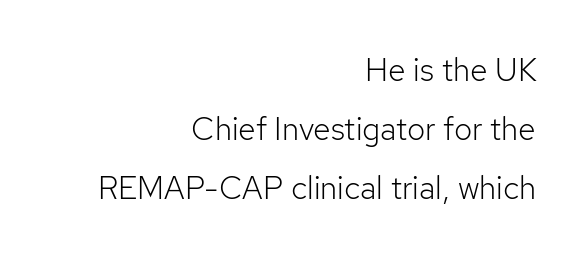
Q: Is the text bold? A: No.
Q: Is the text italic (slanted)? A: No, it is upright.
Q: Is the typeface a serif or a sans-serif typeface? A: Sans-serif.
Q: Is the text underlined? A: No.
Q: How is the paragraph aligned? A: Right-aligned.
Q: Is the spacing between letters normal or unusually wide? A: Normal.
Q: Width (condensed, normal, or wide)? A: Normal.
Q: Stroke contrast? A: Low.
Q: x-height? A: Medium.
Q: Monospaced? A: No.
